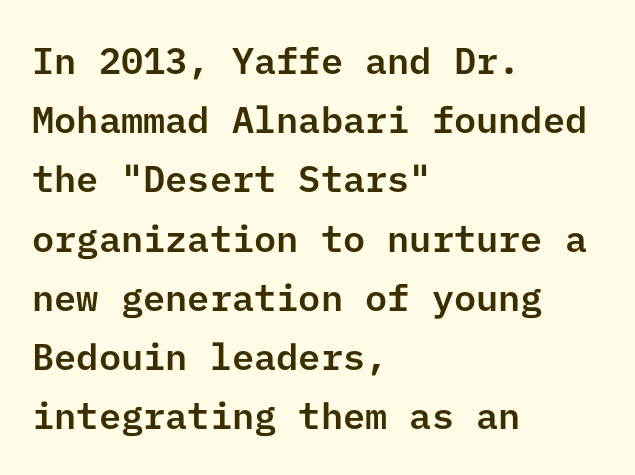
The image shows 37 px sans-serif type, upright; set left-aligned, normal line spacing (1.6x), normal letter spacing, not underlined; low stroke contrast and a medium x-height.
